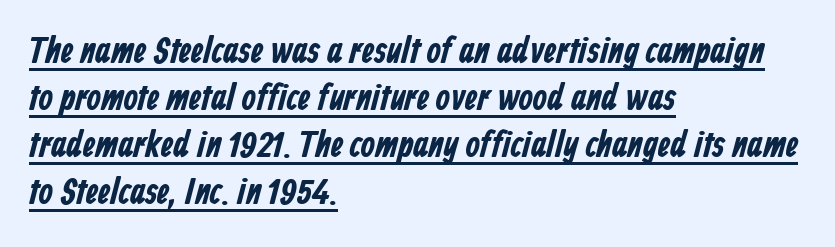
{"serif": "no", "bold": "yes", "weight": "bold", "width": "condensed", "stroke_contrast": "low", "x_height": "medium", "monospaced": "no", "underline": "yes", "align": "left", "line_spacing": "normal", "line_spacing_ratio": 1.27, "letter_spacing": "normal", "letter_spacing_em": 0.0, "glyph_px": 37}
